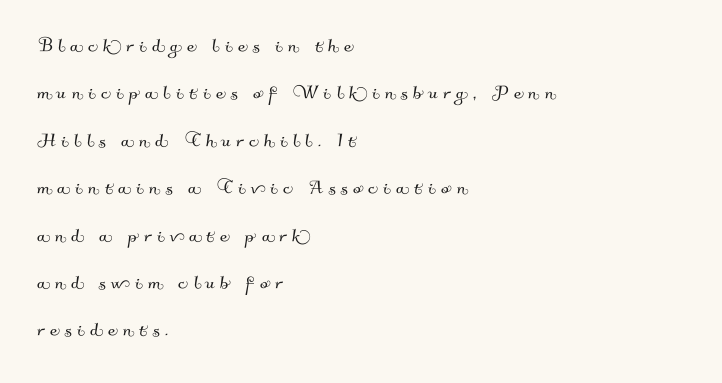
Q: Is the text underlined? A: No.
Q: How is the paragraph aligned? A: Left-aligned.
Q: Is the spacing between letters normal or unusually wide? A: Unusually wide.
Q: Is the spacing between lines tight, normal or loose? A: Loose.
